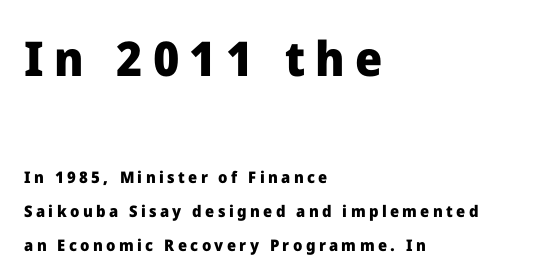
Q: Is the text bold? A: Yes.
Q: Is the text italic (slanted)? A: No, it is upright.
Q: Is the typeface a serif or a sans-serif typeface? A: Sans-serif.
Q: Is the text underlined? A: No.
Q: How is the paragraph aligned? A: Left-aligned.
Q: Is the spacing between letters normal or unusually wide? A: Unusually wide.
Q: Is the spacing between lines tight, normal or loose? A: Loose.
Q: Which block of text is set in a larger size, the first (top) or the second (bottom)? A: The first (top) one.
Q: Width (condensed, normal, or wide)? A: Normal.
Q: Stroke contrast? A: Low.
Q: x-height? A: Medium.
Q: Monospaced? A: No.
